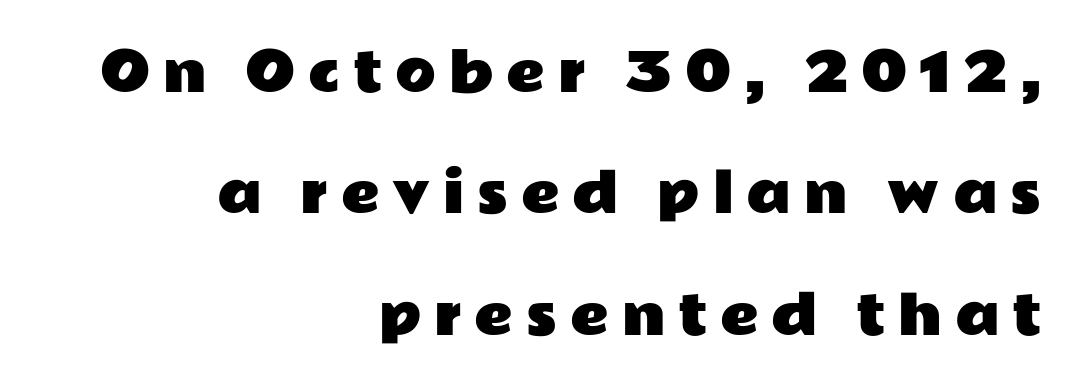
Words appear elongated and porous because spacing is wide. Descenders are the only things crossing below the line. Spacing verdict: proportional, widths tailored to each character. To sum up the face: it is a sans, with no serifs.
